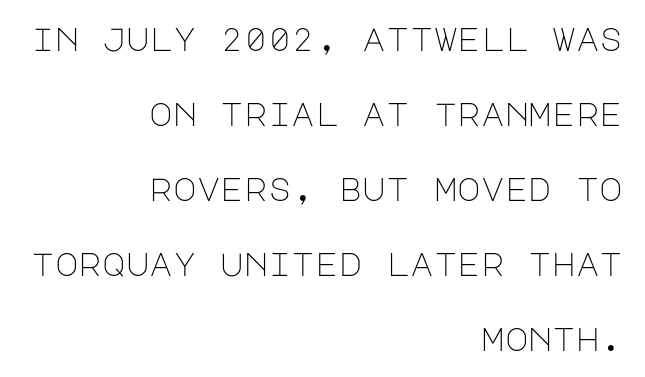
{"serif": "no", "italic": "no", "bold": "no", "weight": "light", "width": "normal", "stroke_contrast": "low", "x_height": "large", "underline": "no", "align": "right", "line_spacing": "loose", "line_spacing_ratio": 2.34, "letter_spacing": "normal", "letter_spacing_em": 0.0, "glyph_px": 32}
